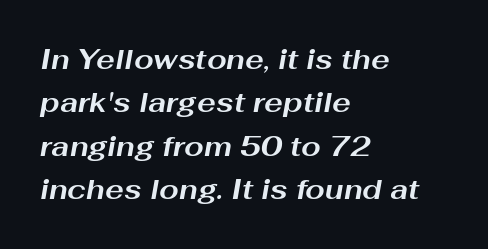
Pretty heavy lettering here — definitely bold. Whoever set this chose a conventional vertical rhythm. What stands out about the letter spacing? Nothing — it is the standard amount. The gap between lines stays unmarked. This is oblique type, the kind used for emphasis or titles.
